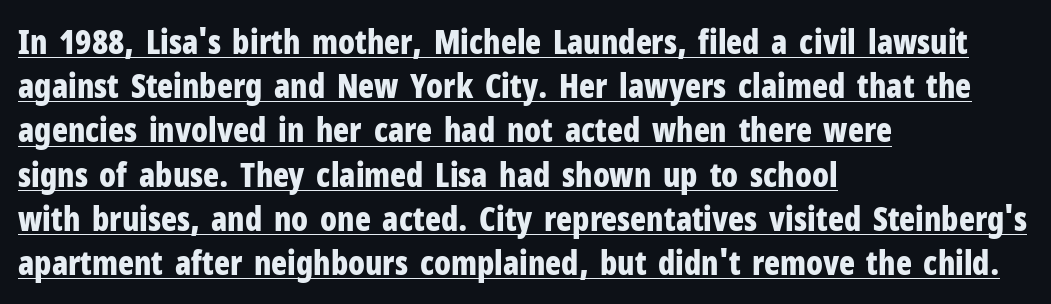
The line-height multiplier appears to be the usual default. The rendering uses natural spacing where letterforms have individual widths. Casual observation: everything's shoved over to the left. Stroke terminals: plain, sans-serif. The line texture is even and compact thanks to regular tracking.
